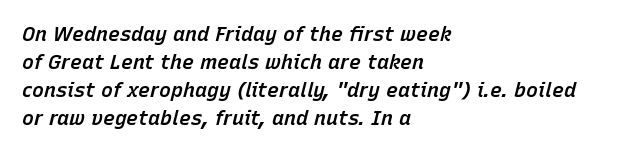
The image shows 20 px text type, italic (leaning right); set left-aligned, normal line spacing (1.4x), normal letter spacing, not underlined.
